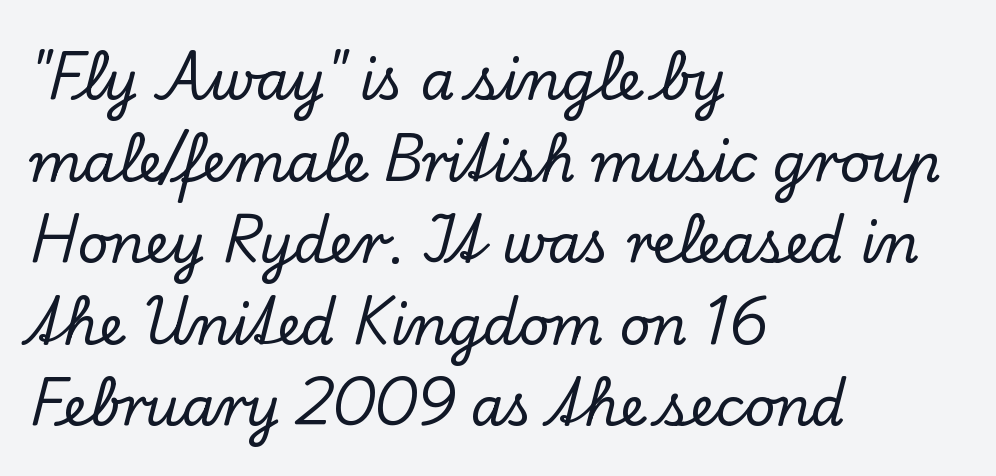
{"serif": "yes", "width": "normal", "stroke_contrast": "low", "x_height": "small", "monospaced": "no", "underline": "no", "align": "left", "line_spacing": "normal", "line_spacing_ratio": 1.51, "letter_spacing": "normal", "letter_spacing_em": 0.0, "glyph_px": 54}
